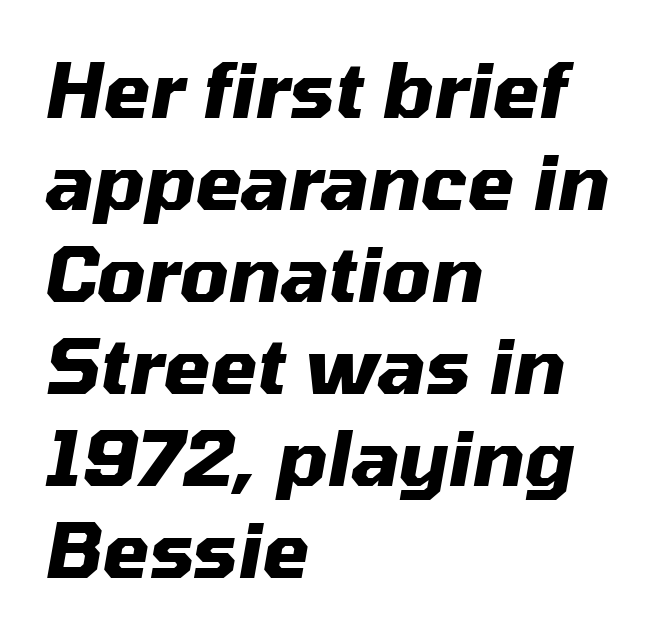
The image shows 76 px heavy type, italic (leaning right); set left-aligned, line spacing 1.21x, normal letter spacing, not underlined; medium stroke contrast and a medium x-height.
